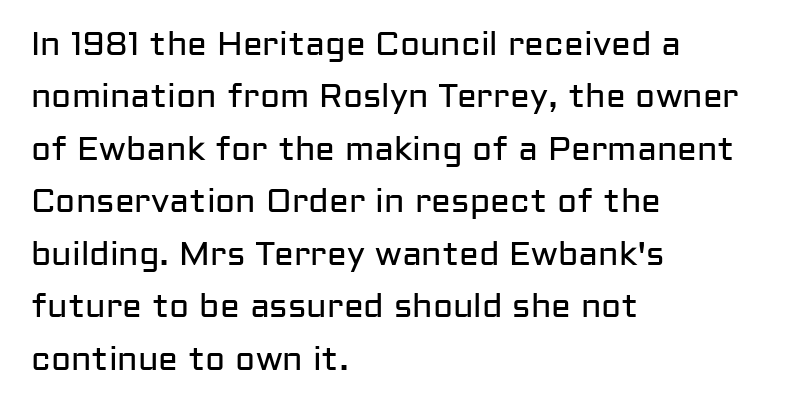
{"serif": "no", "italic": "no", "bold": "no", "weight": "regular", "width": "normal", "stroke_contrast": "low", "x_height": "medium", "monospaced": "no", "underline": "no", "align": "left", "line_spacing": "normal", "line_spacing_ratio": 1.59, "letter_spacing": "normal", "letter_spacing_em": 0.0, "glyph_px": 33}
